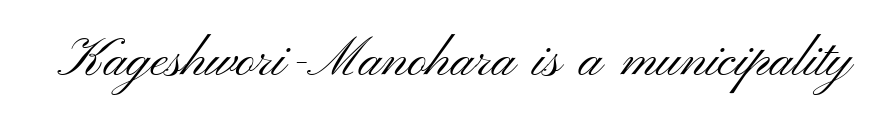
Q: Is the text bold? A: No.
Q: Is the text italic (slanted)? A: Yes.
Q: Is the typeface a serif or a sans-serif typeface? A: Sans-serif.
Q: Is the text underlined? A: No.
Q: Is the spacing between letters normal or unusually wide? A: Normal.
Q: Width (condensed, normal, or wide)? A: Wide.
Q: Stroke contrast? A: Medium.
Q: x-height? A: Small.
Q: Monospaced? A: No.
